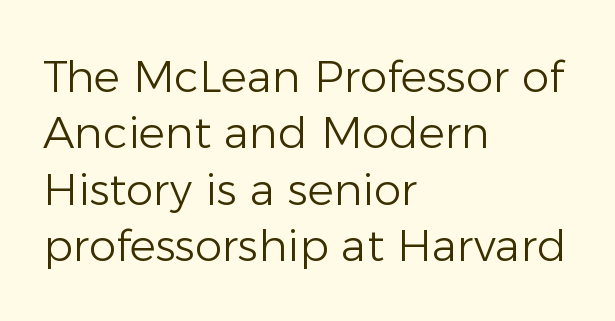
Q: Is the text bold? A: No.
Q: Is the text italic (slanted)? A: No, it is upright.
Q: Is the typeface a serif or a sans-serif typeface? A: Sans-serif.
Q: Is the text underlined? A: No.
Q: How is the paragraph aligned? A: Left-aligned.
Q: Is the spacing between letters normal or unusually wide? A: Normal.
Q: Is the spacing between lines tight, normal or loose? A: Normal.
Q: Width (condensed, normal, or wide)? A: Normal.
Q: Stroke contrast? A: Low.
Q: x-height? A: Medium.
Q: Monospaced? A: No.
